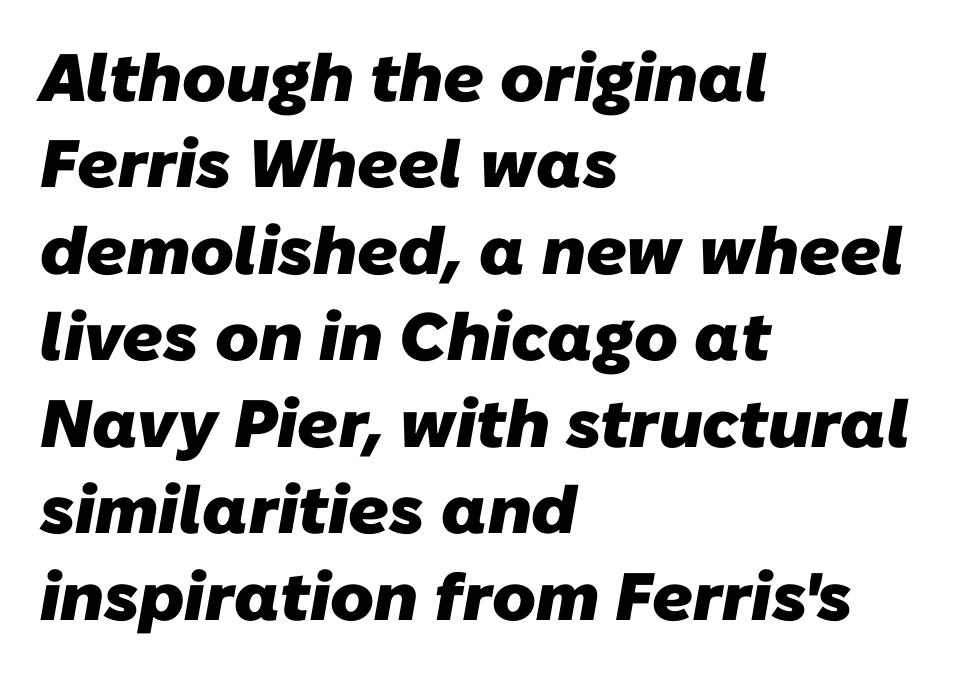
{"serif": "no", "bold": "yes", "weight": "heavy", "width": "normal", "stroke_contrast": "low", "x_height": "medium", "monospaced": "no", "underline": "no", "align": "left", "line_spacing": "normal", "line_spacing_ratio": 1.29, "letter_spacing": "normal", "letter_spacing_em": 0.0, "glyph_px": 67}
